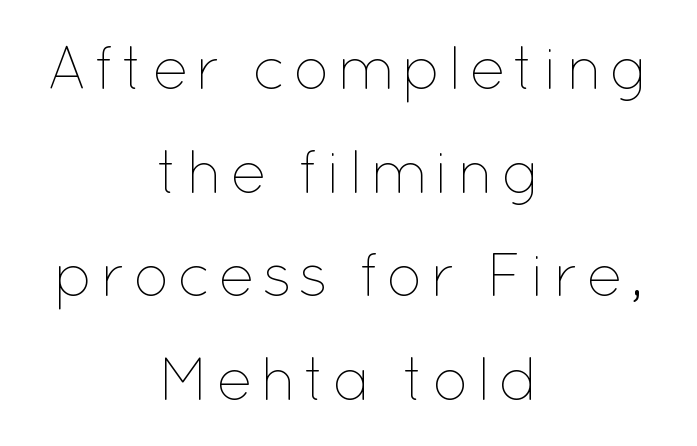
Q: Is the text bold? A: No.
Q: Is the text italic (slanted)? A: No, it is upright.
Q: Is the text underlined? A: No.
Q: How is the paragraph aligned? A: Centered.
Q: Is the spacing between lines tight, normal or loose? A: Normal.
Q: Width (condensed, normal, or wide)? A: Normal.
Q: Stroke contrast? A: Low.
Q: x-height? A: Medium.
Q: Monospaced? A: No.
